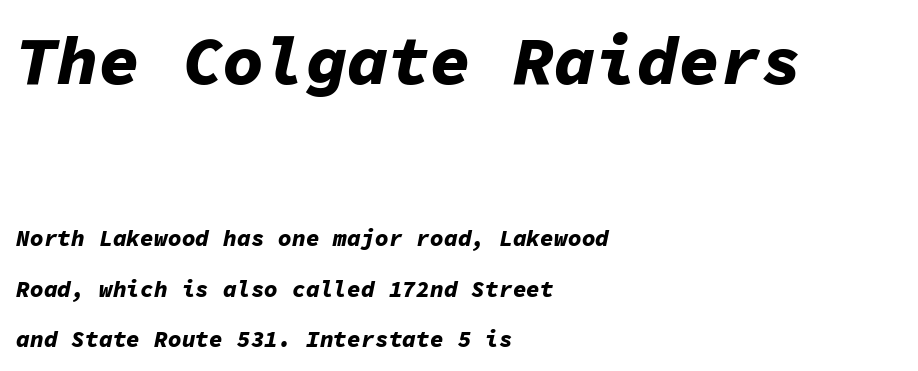
Fixed-width glyphs throughout — classic coding-font behaviour. This sample uses an oblique cut, with every glyph tilted off the vertical. Unmarked baselines from the first word to the last. Top chunk: large. Bottom chunk: small. Students, observe: this is what heavily led, spacious text looks like. Thick stems and heavy bowls — unmistakably bold.
